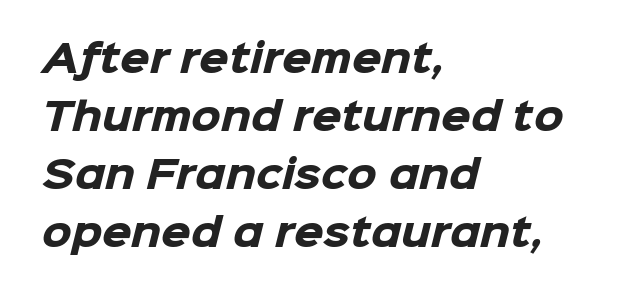
Thick stems and heavy bowls — unmistakably bold. Spacing verdict: proportional, widths tailored to each character. Compared with typical paragraphs, the rows here are spaced about the same. Honestly, there is no underline to notice here at all. Check where the strokes stop: nothing finishes them off — pure sans. The horizontal fit of the characters is conventional and even.
